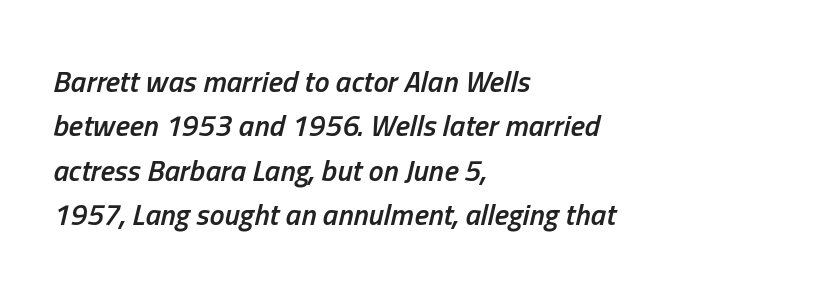
Q: Is the text bold? A: Semi-bold.
Q: Is the text italic (slanted)? A: Yes, it leans right by about 13 degrees.
Q: Is the text underlined? A: No.
Q: How is the paragraph aligned? A: Left-aligned.
Q: Is the spacing between letters normal or unusually wide? A: Normal.
Q: Is the spacing between lines tight, normal or loose? A: Normal.
Q: Width (condensed, normal, or wide)? A: Condensed.
Q: Stroke contrast? A: Low.
Q: x-height? A: Medium.
Q: Monospaced? A: No.
